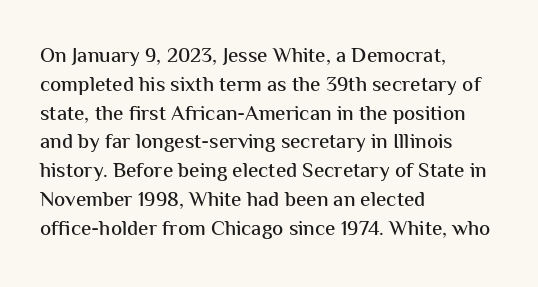
The image shows 21 px text type, upright; set left-aligned, normal line spacing (1.37x), normal letter spacing, not underlined.
